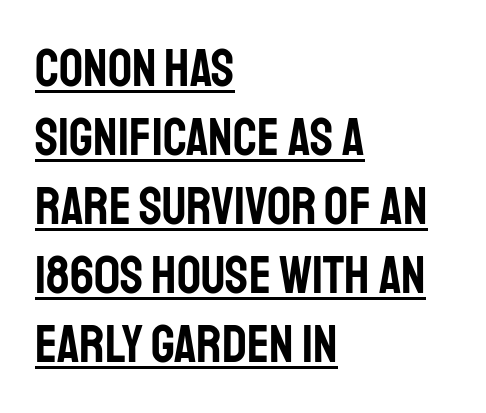
{"serif": "no", "italic": "no", "width": "condensed", "stroke_contrast": "low", "x_height": "large", "monospaced": "no", "underline": "yes", "align": "left", "line_spacing": "normal", "line_spacing_ratio": 1.3, "letter_spacing": "normal", "letter_spacing_em": 0.0, "glyph_px": 53}
